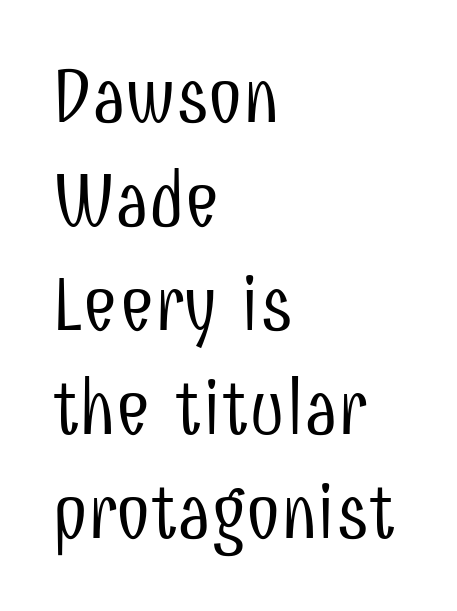
{"serif": "no", "italic": "no", "bold": "no", "weight": "light", "width": "condensed", "stroke_contrast": "low", "x_height": "medium", "monospaced": "no", "underline": "no", "align": "left", "line_spacing": "normal", "line_spacing_ratio": 1.35, "letter_spacing": "normal", "letter_spacing_em": 0.0, "glyph_px": 77}
